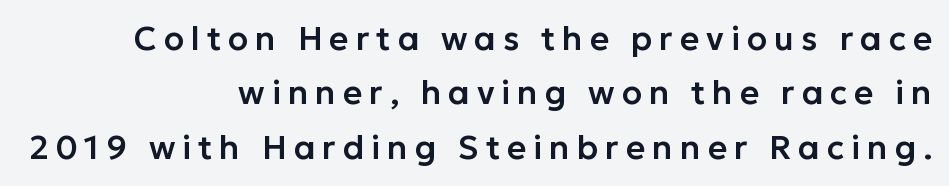
Q: Is the text italic (slanted)? A: No, it is upright.
Q: Is the typeface a serif or a sans-serif typeface? A: Sans-serif.
Q: Is the text underlined? A: No.
Q: How is the paragraph aligned? A: Right-aligned.
Q: Is the spacing between letters normal or unusually wide? A: Unusually wide.
Q: Is the spacing between lines tight, normal or loose? A: Normal.
Q: Width (condensed, normal, or wide)? A: Normal.
Q: Stroke contrast? A: Low.
Q: x-height? A: Medium.
Q: Monospaced? A: No.
